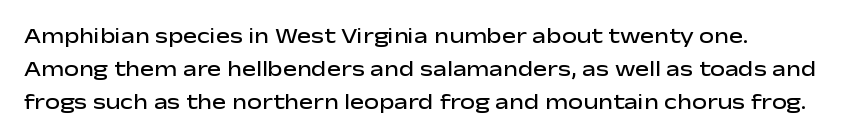
The image shows 21 px text type, upright; set normal line spacing (1.58x), normal letter spacing, not underlined.
